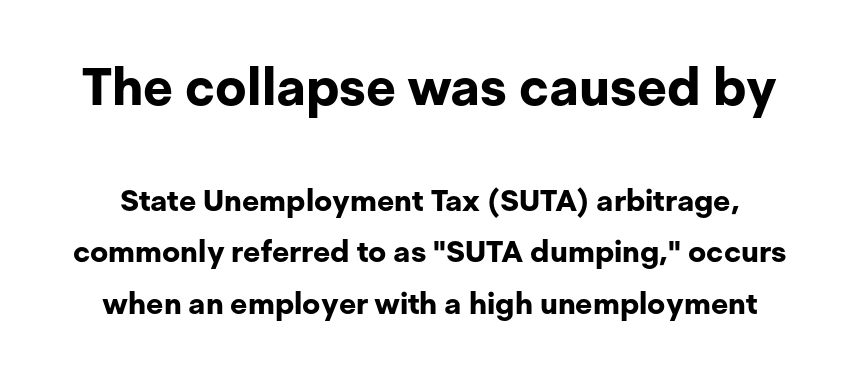
Q: Is the text bold? A: Yes.
Q: Is the text italic (slanted)? A: No, it is upright.
Q: Is the typeface a serif or a sans-serif typeface? A: Sans-serif.
Q: Is the text underlined? A: No.
Q: How is the paragraph aligned? A: Centered.
Q: Is the spacing between letters normal or unusually wide? A: Normal.
Q: Which block of text is set in a larger size, the first (top) or the second (bottom)? A: The first (top) one.
Q: Width (condensed, normal, or wide)? A: Normal.
Q: Stroke contrast? A: Low.
Q: x-height? A: Medium.
Q: Monospaced? A: No.
